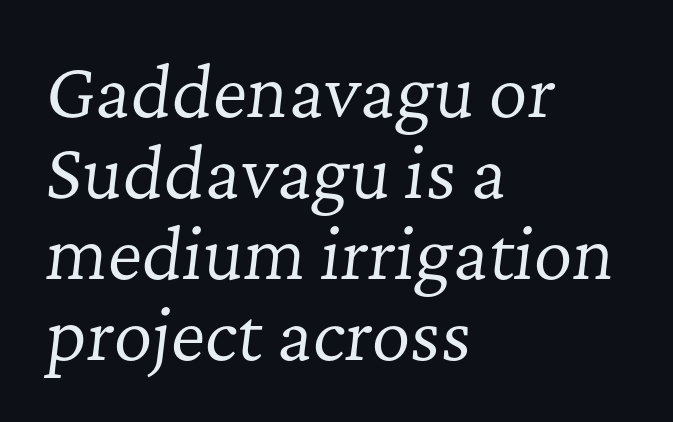
Notice how the stems are inclined rather than vertical — that's the hallmark of italics. Regarding serifs, this sample has them. Varying glyph widths throughout — classic text-font behaviour. Between one letter and the next there's only the usual sliver of space. Only glyphs here, with clear space below each row.
